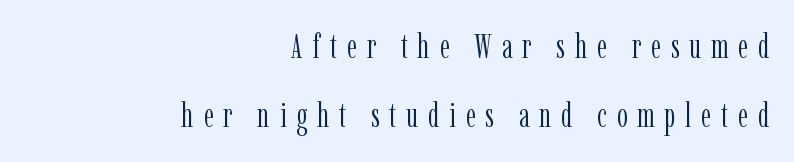
The face used here is proportionally spaced, like ordinary book or web type. Is this a sans? No — the strokes have serifs. Right-aligned paragraph, ragged on the left. Summary of weight: not heavy and not bold.
